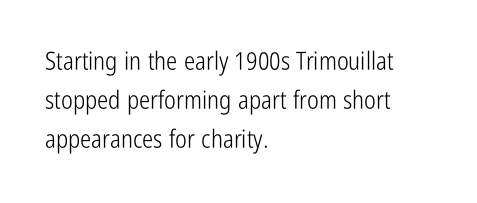
Q: Is the text bold? A: No.
Q: Is the text italic (slanted)? A: No, it is upright.
Q: Is the text underlined? A: No.
Q: How is the paragraph aligned? A: Left-aligned.
Q: Is the spacing between letters normal or unusually wide? A: Normal.
Q: Is the spacing between lines tight, normal or loose? A: Normal.
